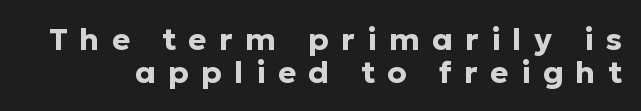
Q: Is the text bold? A: Yes.
Q: Is the text italic (slanted)? A: No, it is upright.
Q: Is the typeface a serif or a sans-serif typeface? A: Sans-serif.
Q: Is the text underlined? A: No.
Q: Is the spacing between letters normal or unusually wide? A: Unusually wide.
Q: Is the spacing between lines tight, normal or loose? A: Tight.
Q: Width (condensed, normal, or wide)? A: Normal.
Q: Stroke contrast? A: Low.
Q: x-height? A: Medium.
Q: Monospaced? A: No.
